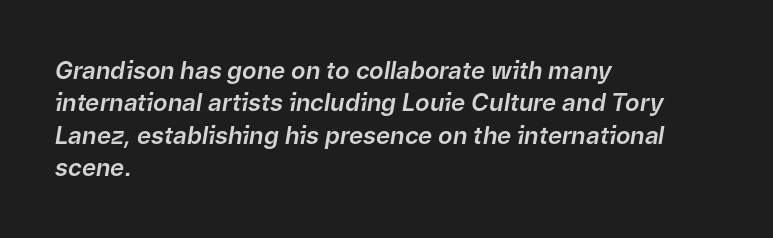
The image shows 24 px text type, italic (leaning right); set left-aligned, normal line spacing (1.35x), normal letter spacing, not underlined.
